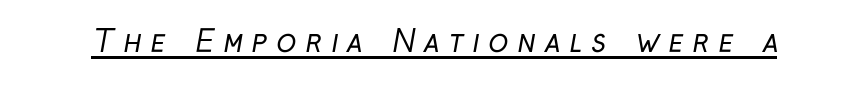
{"serif": "no", "bold": "no", "weight": "regular", "width": "condensed", "stroke_contrast": "low", "x_height": "medium", "monospaced": "no", "underline": "yes", "letter_spacing": "wide", "letter_spacing_em": 0.3, "glyph_px": 30}
